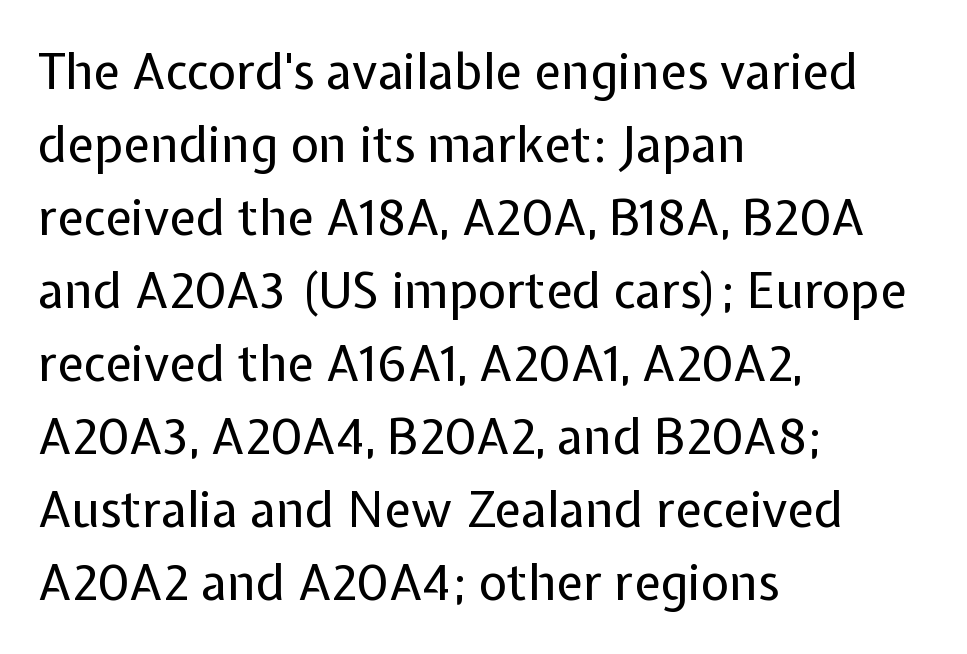
The font sits on the lighter half of the weight spectrum, regular included. The axis of the letterforms is exactly vertical. The letterforms sit shoulder to shoulder at normal distance. A classic flush-left, rag-right setting is used for this passage. Normally led — the rows are evenly, conventionally spaced. Letters rest on an invisible, unmarked baseline.
